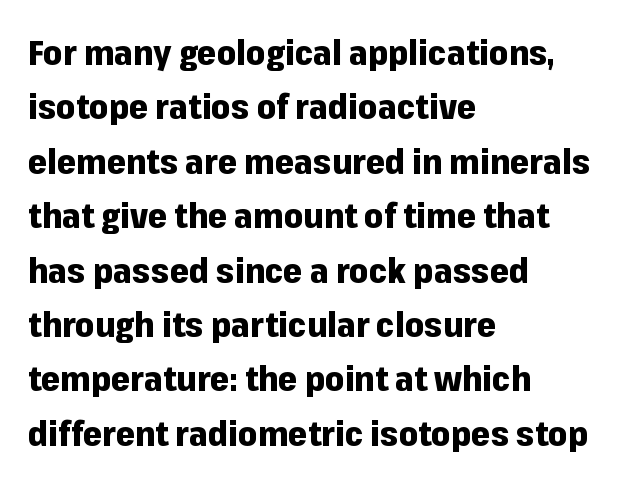
Vertically, the passage feels balanced, rows spaced as you'd expect. The designer went with a sans here, leaving each stem footless. Thick stems and heavy bowls — unmistakably bold. Honestly, there is no underline to notice here at all.
